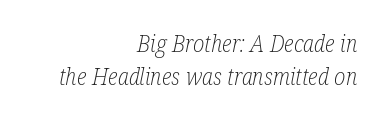
Q: Is the text bold? A: No.
Q: Is the text italic (slanted)? A: Yes, it leans right by about 12 degrees.
Q: Is the text underlined? A: No.
Q: How is the paragraph aligned? A: Right-aligned.
Q: Is the spacing between letters normal or unusually wide? A: Normal.
Q: Is the spacing between lines tight, normal or loose? A: Normal.
